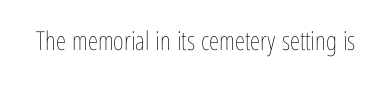
{"italic": "no", "bold": "no", "underline": "no", "letter_spacing": "normal", "letter_spacing_em": 0.0, "glyph_px": 26}
